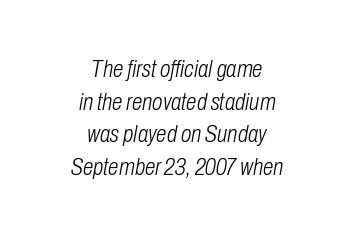
The rag falls on both sides of this text block equally. A typesetter would mark this as italic. Students, note that the glyphs here touch the page at normal intervals. Baseline-to-baseline distance is the conventional proportion of letter height. Each row of text sits above clean, open space.
